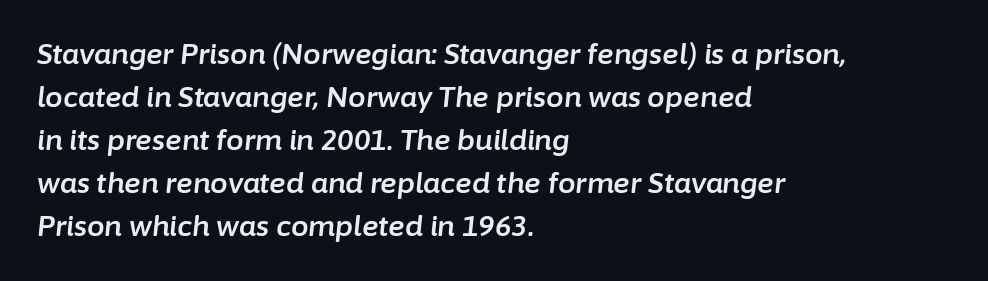
Q: Is the text italic (slanted)? A: Yes, it leans right by about 6 degrees.
Q: Is the text underlined? A: No.
Q: How is the paragraph aligned? A: Left-aligned.
Q: Is the spacing between letters normal or unusually wide? A: Normal.
Q: Is the spacing between lines tight, normal or loose? A: Normal.
Q: Width (condensed, normal, or wide)? A: Normal.
Q: Stroke contrast? A: Low.
Q: x-height? A: Medium.
Q: Monospaced? A: No.
